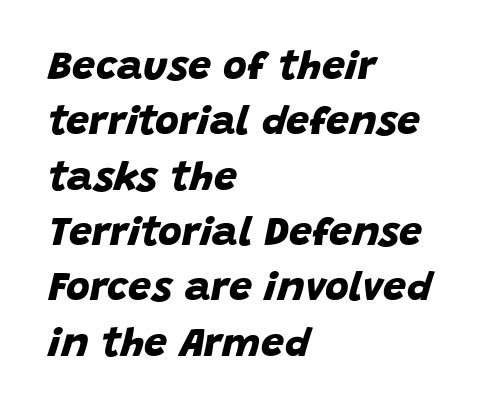
Layout note: lines flush left. The line texture is even and compact thanks to regular tracking. The face used here is a sans, in the tradition of grotesques and geometrics. Baseline-to-baseline distance is the conventional proportion of letter height. Do the characters align in a grid? No, the font is proportional.
